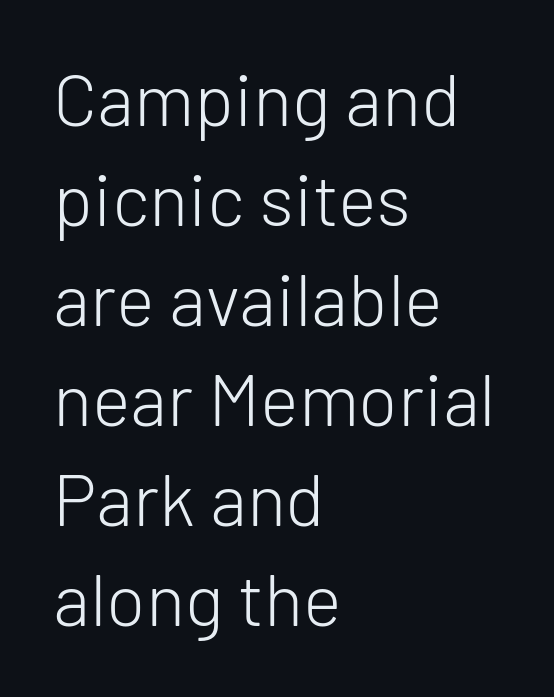
The image shows 73 px light sans-serif type, upright; set left-aligned, normal line spacing (1.37x), normal letter spacing, not underlined; low stroke contrast and a medium x-height.
